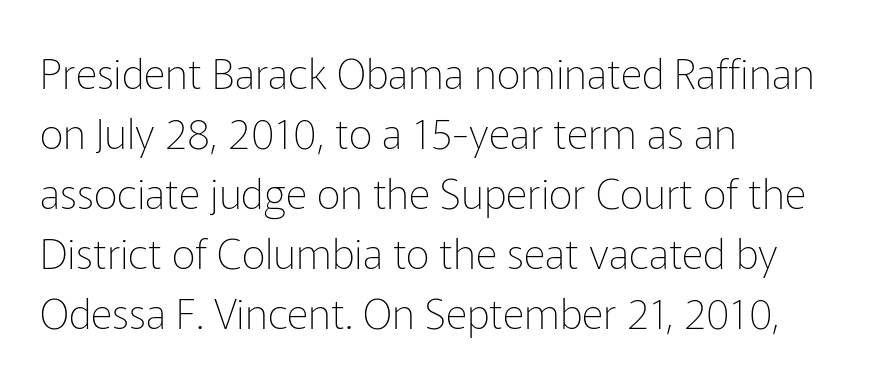
Are there feet on the stems? There aren't — it's a sans. The passage is arranged the way most books set body copy — flush left. Students, observe: this is what conventionally led text looks like. The passage shown is typed in a proportional face where columns would drift. Type without underlining. No chunkiness to these letters — they're not bold.
